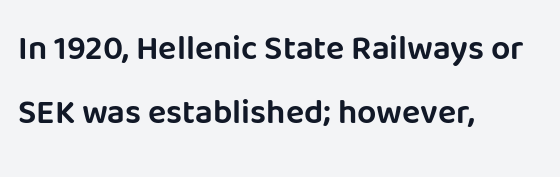
Q: Is the text italic (slanted)? A: No, it is upright.
Q: Is the typeface a serif or a sans-serif typeface? A: Sans-serif.
Q: Is the text underlined? A: No.
Q: How is the paragraph aligned? A: Left-aligned.
Q: Is the spacing between letters normal or unusually wide? A: Normal.
Q: Width (condensed, normal, or wide)? A: Normal.
Q: Stroke contrast? A: Low.
Q: x-height? A: Large.
Q: Monospaced? A: No.
